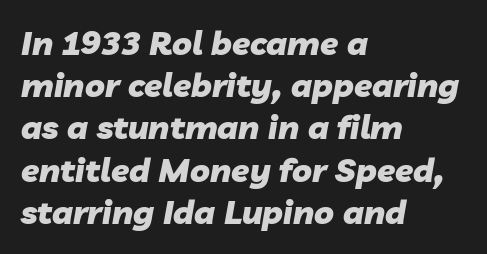
{"italic": "yes", "lean": "right", "slant_degrees": 10, "bold": "yes", "weight": "heavy", "width": "normal", "stroke_contrast": "low", "x_height": "medium", "monospaced": "no", "underline": "no", "align": "left", "line_spacing": "normal", "line_spacing_ratio": 1.28, "letter_spacing": "normal", "letter_spacing_em": 0.0, "glyph_px": 33}
